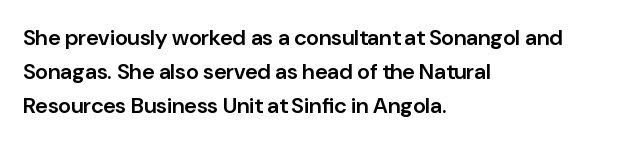
Q: Is the text bold? A: Semi-bold.
Q: Is the text italic (slanted)? A: No, it is upright.
Q: Is the text underlined? A: No.
Q: How is the paragraph aligned? A: Left-aligned.
Q: Is the spacing between letters normal or unusually wide? A: Normal.
Q: Is the spacing between lines tight, normal or loose? A: Normal.
